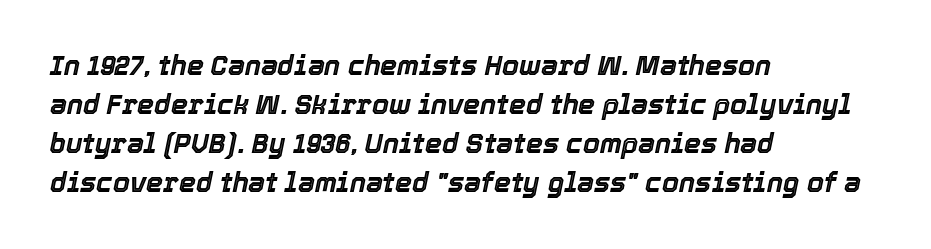
{"italic": "yes", "lean": "right", "slant_degrees": 12, "underline": "no", "align": "left", "line_spacing": "normal", "line_spacing_ratio": 1.45, "letter_spacing": "normal", "letter_spacing_em": 0.0, "glyph_px": 27}
